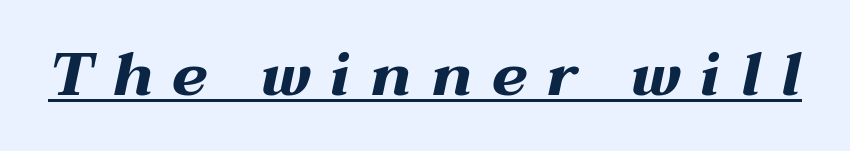
An italicized treatment has been applied to the whole sample. The letters advance in unequal steps, a hallmark of proportional type. A full-strength bold gives these letters their thick strokes. Compared with undecorated copy, this sample adds a rule below the words. Honestly, the letter spacing is so wide it's the main thing you notice.
